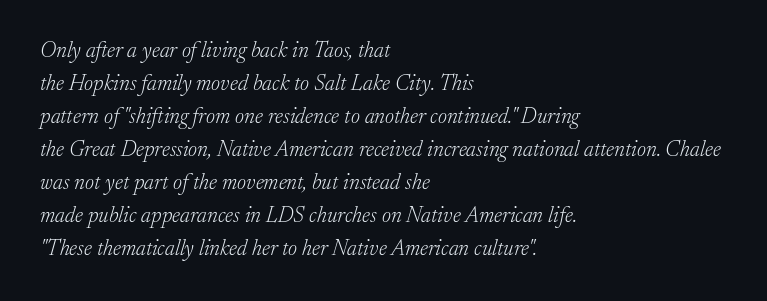
The image shows 22 px text type, italic (leaning right); set left-aligned, normal line spacing (1.5x), normal letter spacing, not underlined.
